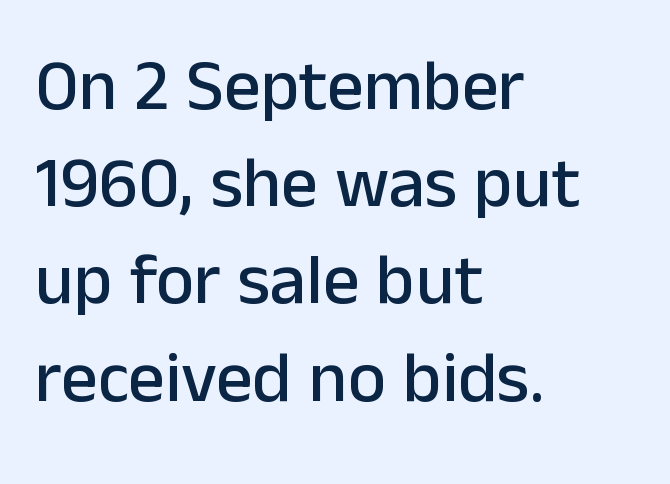
{"serif": "no", "italic": "no", "width": "normal", "stroke_contrast": "low", "x_height": "medium", "monospaced": "no", "underline": "no", "align": "left", "line_spacing": "normal", "line_spacing_ratio": 1.35, "letter_spacing": "normal", "letter_spacing_em": 0.0, "glyph_px": 72}
